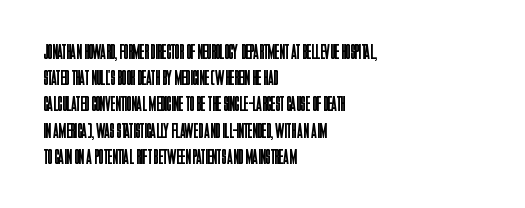
Does extra space separate the letters? No, they use regular spacing. Layout note: lines flush left. The area under the type is left untouched. This reads as an unemphasized weight, regular at the heaviest. This is roman type, the default non-slanted kind. Vertical spacing — default.
